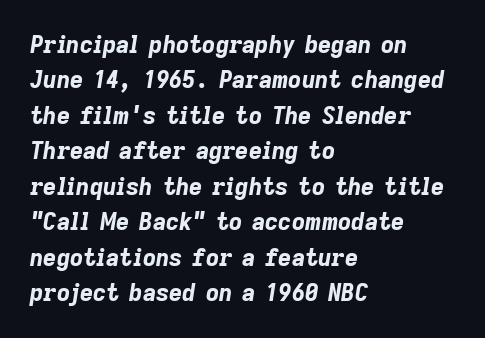
The rendering applies a slant to the glyphs. Students, this is bold: see how much ink each stroke carries. The line texture is even and compact thanks to regular tracking. The paragraph has a hard left edge and a soft right edge. The line-height multiplier appears to be the usual default.
